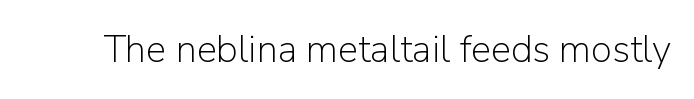
{"serif": "no", "italic": "no", "bold": "no", "weight": "light", "width": "normal", "stroke_contrast": "low", "x_height": "medium", "monospaced": "no", "underline": "no", "letter_spacing": "normal", "letter_spacing_em": 0.0, "glyph_px": 38}
